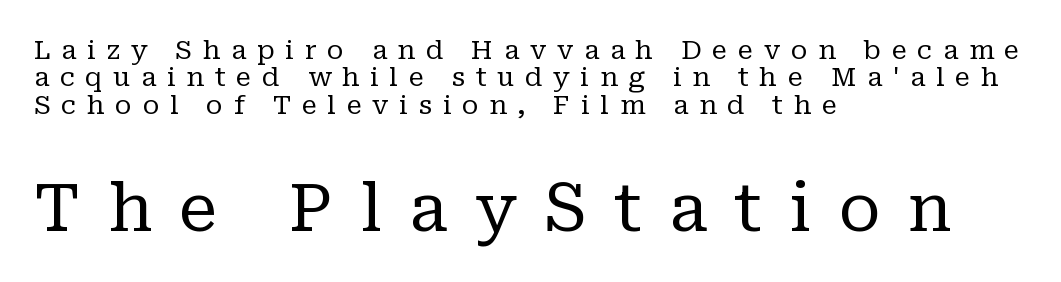
{"serif": "yes", "italic": "no", "bold": "no", "weight": "regular", "width": "normal", "stroke_contrast": "low", "x_height": "medium", "monospaced": "no", "underline": "no", "align": "left", "line_spacing": "tight", "line_spacing_ratio": 1.05, "letter_spacing": "wide", "letter_spacing_em": 0.41, "larger_block": "second", "size_ratio": 2.54, "glyph_px": 66}
